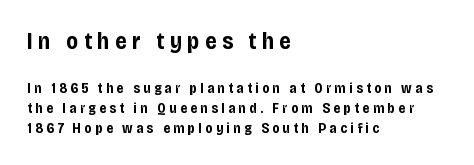
Q: Is the text bold? A: Yes.
Q: Is the text italic (slanted)? A: No, it is upright.
Q: Is the text underlined? A: No.
Q: How is the paragraph aligned? A: Left-aligned.
Q: Is the spacing between letters normal or unusually wide? A: Unusually wide.
Q: Is the spacing between lines tight, normal or loose? A: Normal.
Q: Which block of text is set in a larger size, the first (top) or the second (bottom)? A: The first (top) one.
